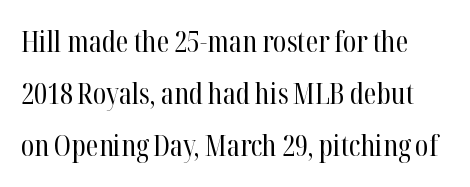
Q: Is the text bold? A: No.
Q: Is the text italic (slanted)? A: No, it is upright.
Q: Is the typeface a serif or a sans-serif typeface? A: Serif.
Q: Is the text underlined? A: No.
Q: Is the spacing between letters normal or unusually wide? A: Normal.
Q: Width (condensed, normal, or wide)? A: Condensed.
Q: Stroke contrast? A: High.
Q: x-height? A: Medium.
Q: Monospaced? A: No.
